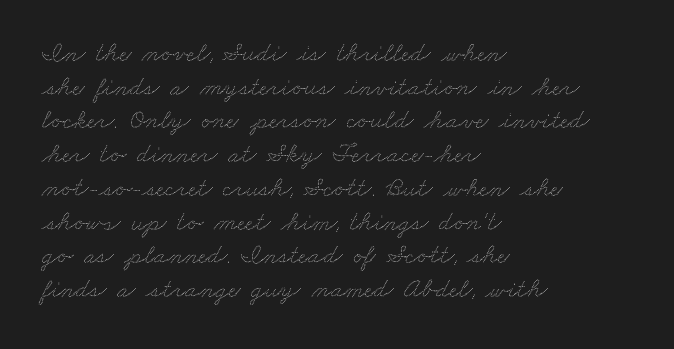
{"underline": "no", "align": "left", "line_spacing": "normal", "line_spacing_ratio": 1.25, "letter_spacing": "normal", "letter_spacing_em": 0.0, "glyph_px": 27}
